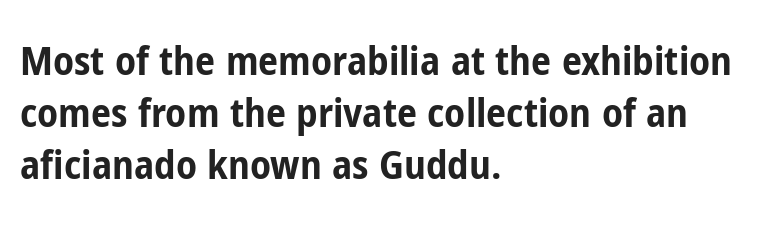
The strip under each line holds only bare page. Spacing between characters is what you'd get straight out of the box. It's the straight-up-and-down kind of type. Note the varied advance widths — an 'i' is clearly narrower than an 'm'.
